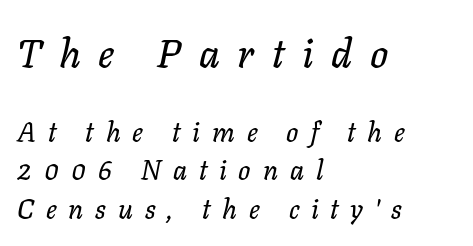
{"italic": "yes", "lean": "right", "slant_degrees": 11, "width": "normal", "stroke_contrast": "low", "x_height": "medium", "monospaced": "no", "underline": "no", "align": "left", "line_spacing": "normal", "line_spacing_ratio": 1.44, "letter_spacing": "wide", "letter_spacing_em": 0.44, "larger_block": "first", "size_ratio": 1.48, "glyph_px": 40}
